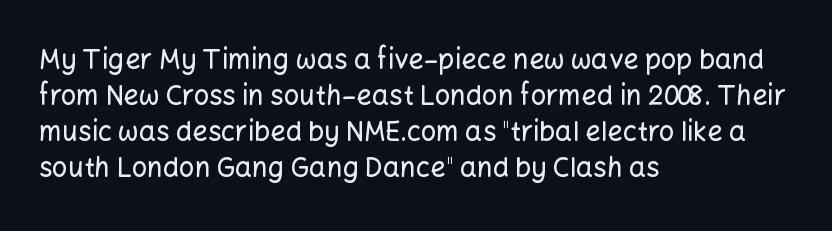
Vertically, the passage feels balanced, rows spaced as you'd expect. The face used here is rendered with its standard letterfit. The words here are not underlined. Posture: straight, roman, zero tilt.
